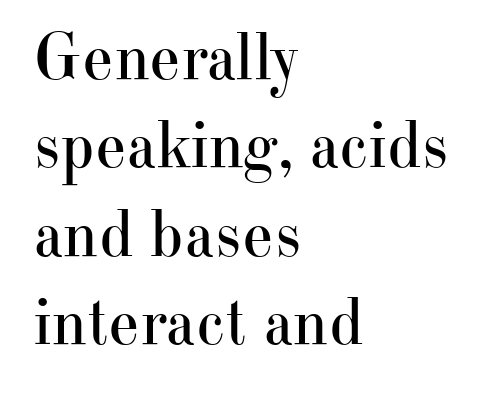
{"serif": "yes", "italic": "no", "bold": "no", "weight": "regular", "width": "normal", "stroke_contrast": "high", "x_height": "small", "monospaced": "no", "underline": "no", "align": "left", "line_spacing": "normal", "line_spacing_ratio": 1.32, "letter_spacing": "normal", "letter_spacing_em": 0.0, "glyph_px": 67}
